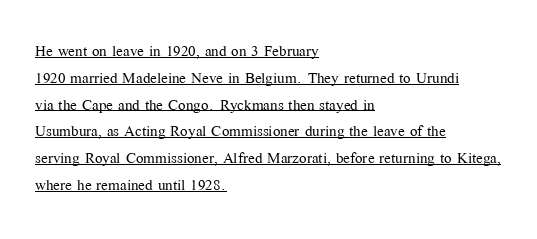
Q: Is the text bold? A: No.
Q: Is the text italic (slanted)? A: No, it is upright.
Q: Is the text underlined? A: Yes.
Q: How is the paragraph aligned? A: Left-aligned.
Q: Is the spacing between letters normal or unusually wide? A: Normal.
Q: Is the spacing between lines tight, normal or loose? A: Normal.
